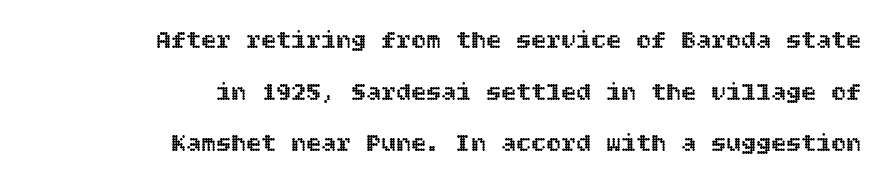
The image shows 25 px text type, upright; set right-aligned, loose line spacing (2.07x), normal letter spacing, not underlined.
